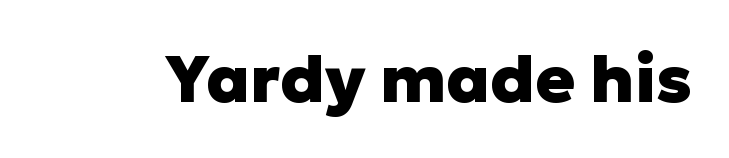
{"serif": "no", "italic": "no", "bold": "yes", "weight": "heavy", "width": "normal", "stroke_contrast": "low", "x_height": "medium", "monospaced": "no", "underline": "no", "letter_spacing": "normal", "letter_spacing_em": 0.0, "glyph_px": 66}
